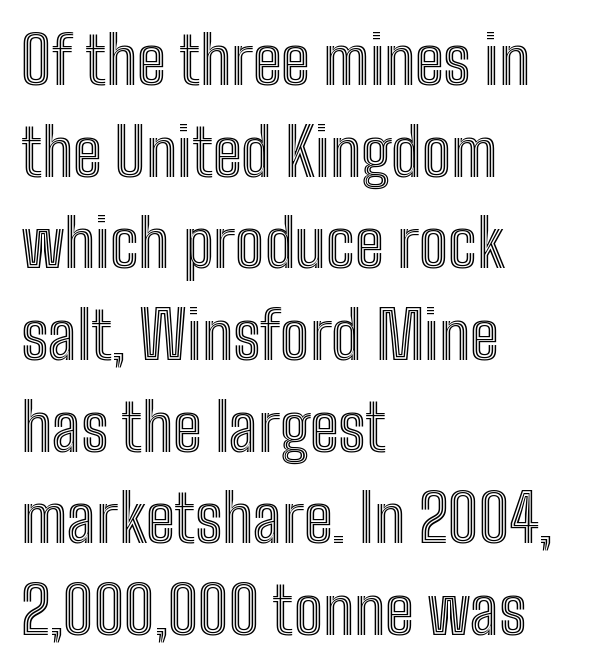
The image shows 65 px condensed type, upright; set left-aligned, normal line spacing (1.41x), normal letter spacing, not underlined; a medium x-height.
